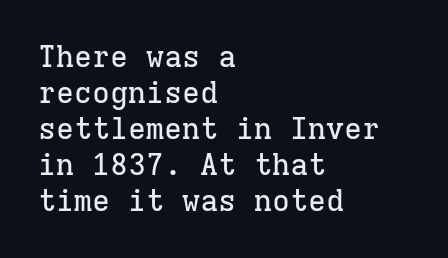
{"serif": "yes", "italic": "no", "width": "normal", "stroke_contrast": "low", "x_height": "medium", "monospaced": "yes", "underline": "no", "align": "left", "line_spacing_ratio": 1.2, "letter_spacing": "normal", "letter_spacing_em": 0.0, "glyph_px": 30}
